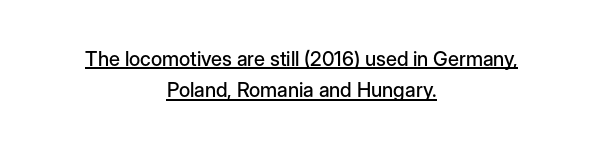
The image shows 20 px text type, upright; set centered, normal line spacing (1.57x), normal letter spacing, underlined.
